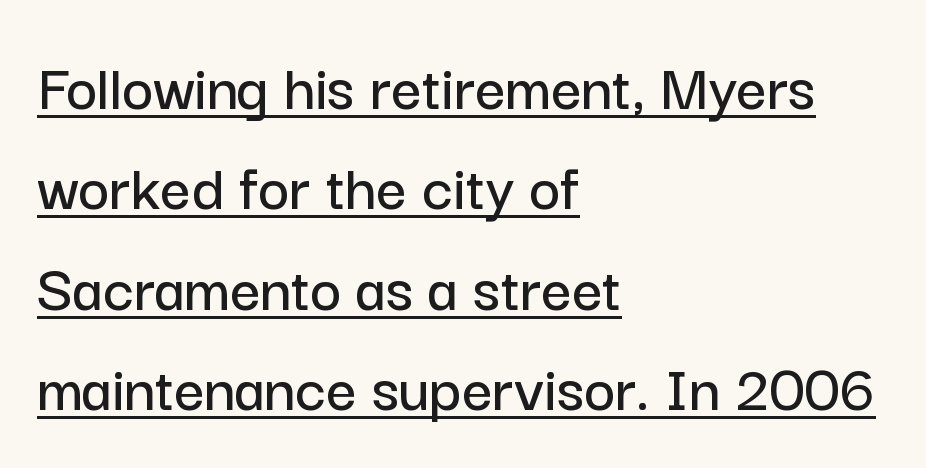
{"serif": "no", "italic": "no", "width": "normal", "stroke_contrast": "low", "x_height": "medium", "monospaced": "no", "underline": "yes", "align": "left", "line_spacing": "normal", "line_spacing_ratio": 1.5, "letter_spacing": "normal", "letter_spacing_em": 0.0, "glyph_px": 67}
